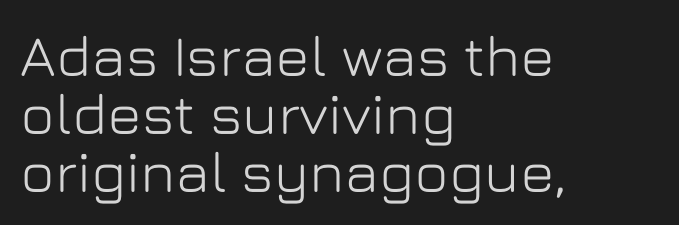
The image shows 58 px sans-serif type, upright; set left-aligned, tight line spacing (1.0x), normal letter spacing, not underlined; low stroke contrast and a medium x-height.
